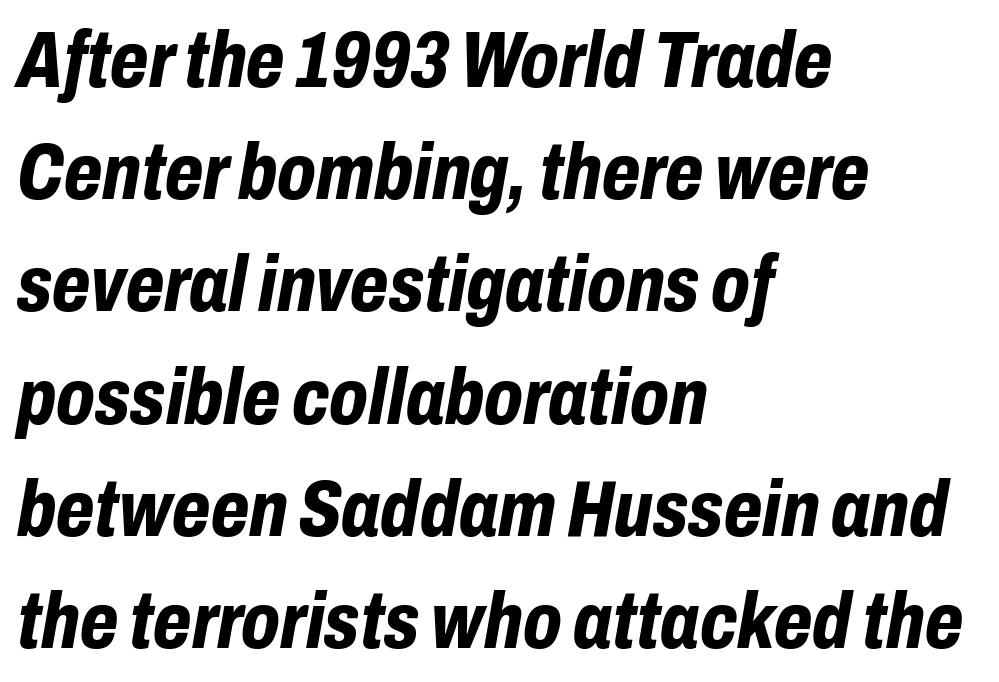
{"italic": "yes", "lean": "right", "slant_degrees": 10, "bold": "yes", "weight": "bold", "width": "condensed", "stroke_contrast": "low", "x_height": "medium", "monospaced": "no", "underline": "no", "align": "left", "line_spacing": "normal", "line_spacing_ratio": 1.42, "letter_spacing": "normal", "letter_spacing_em": 0.0, "glyph_px": 79}
